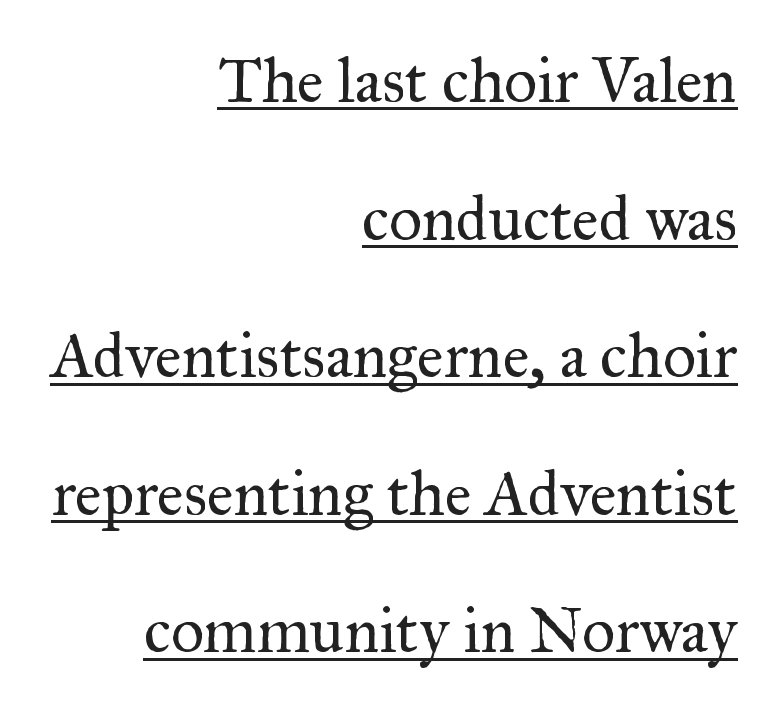
Q: Is the text bold? A: No.
Q: Is the text italic (slanted)? A: No, it is upright.
Q: Is the typeface a serif or a sans-serif typeface? A: Serif.
Q: Is the text underlined? A: Yes.
Q: How is the paragraph aligned? A: Right-aligned.
Q: Is the spacing between letters normal or unusually wide? A: Normal.
Q: Is the spacing between lines tight, normal or loose? A: Loose.
Q: Width (condensed, normal, or wide)? A: Normal.
Q: Stroke contrast? A: Medium.
Q: x-height? A: Small.
Q: Monospaced? A: No.
